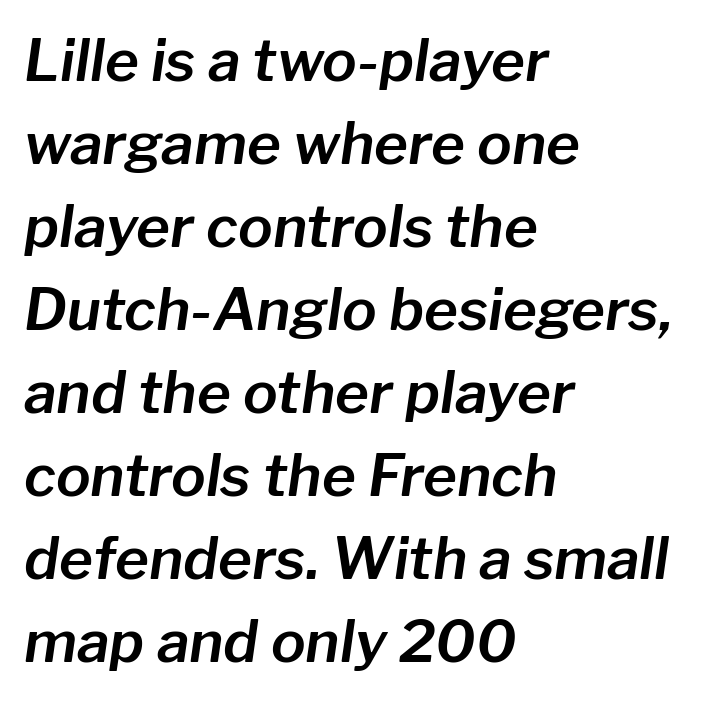
The image shows 58 px text type, italic (leaning right); set left-aligned, normal line spacing (1.43x), normal letter spacing, not underlined; low stroke contrast and a medium x-height.
